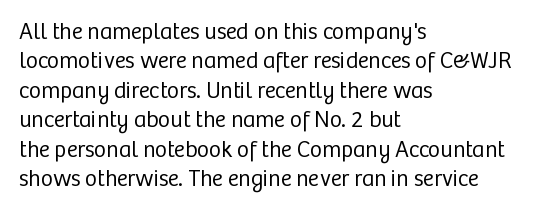
Q: Is the text bold? A: No.
Q: Is the text italic (slanted)? A: No, it is upright.
Q: Is the text underlined? A: No.
Q: How is the paragraph aligned? A: Left-aligned.
Q: Is the spacing between letters normal or unusually wide? A: Normal.
Q: Is the spacing between lines tight, normal or loose? A: Normal.
